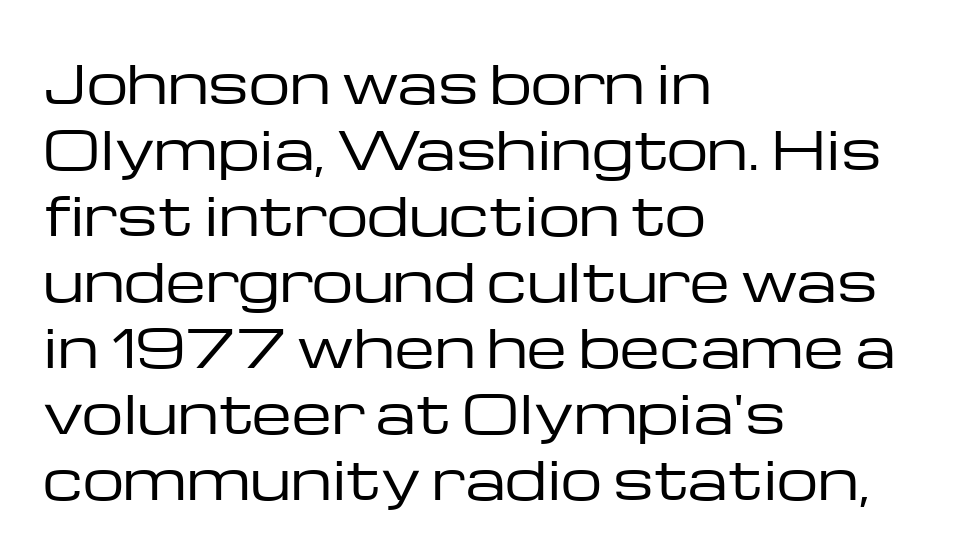
Q: Is the text bold? A: No.
Q: Is the text italic (slanted)? A: No, it is upright.
Q: Is the typeface a serif or a sans-serif typeface? A: Sans-serif.
Q: Is the text underlined? A: No.
Q: How is the paragraph aligned? A: Left-aligned.
Q: Is the spacing between letters normal or unusually wide? A: Normal.
Q: Is the spacing between lines tight, normal or loose? A: Normal.
Q: Width (condensed, normal, or wide)? A: Wide.
Q: Stroke contrast? A: Low.
Q: x-height? A: Medium.
Q: Monospaced? A: No.
